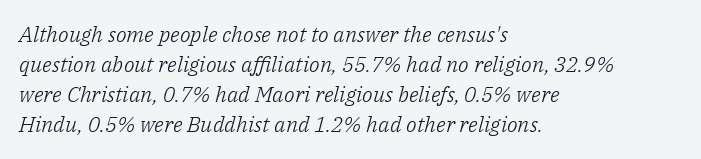
A classic flush-left, rag-right setting is used for this passage. This sample keeps an unexceptional amount of space between lines. Rule under the text: the space is simply empty. Each word holds together tightly as a unit, with standard inter-letter gaps.
